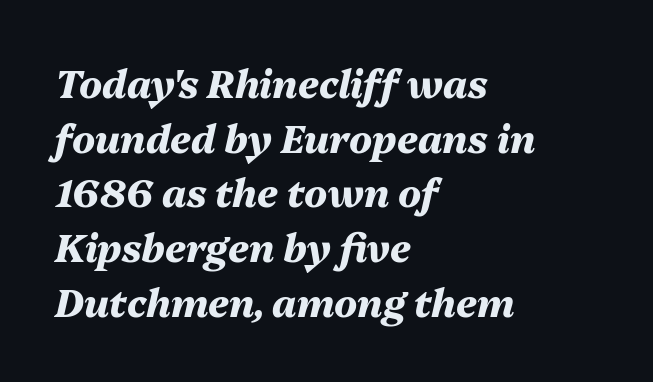
The image shows 38 px heavy type, italic (leaning right); set left-aligned, normal line spacing (1.44x), normal letter spacing, not underlined; medium stroke contrast and a medium x-height.
